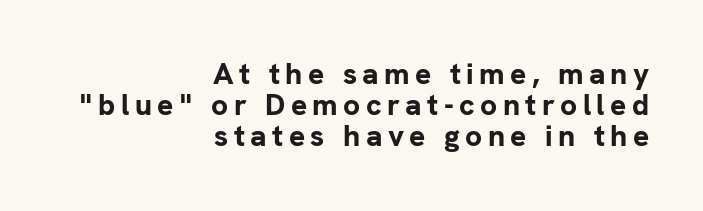
{"serif": "no", "italic": "no", "bold": "yes", "weight": "bold", "width": "normal", "stroke_contrast": "low", "x_height": "medium", "monospaced": "no", "underline": "no", "align": "right", "line_spacing": "tight", "line_spacing_ratio": 1.04, "glyph_px": 30}
